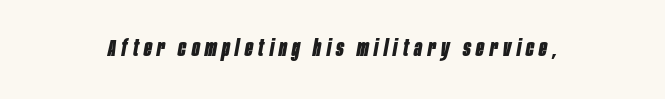
Q: Is the text bold? A: Yes.
Q: Is the text italic (slanted)? A: Yes, it leans right by about 10 degrees.
Q: Is the text underlined? A: No.
Q: Is the spacing between letters normal or unusually wide? A: Unusually wide.
